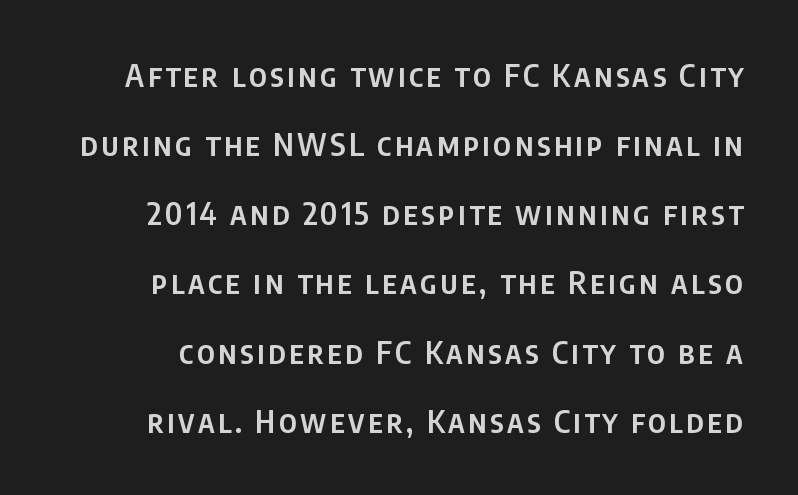
The image shows 31 px semibold, condensed sans-serif type, upright; set loose line spacing (2.23x), not underlined; low stroke contrast and a large x-height.
